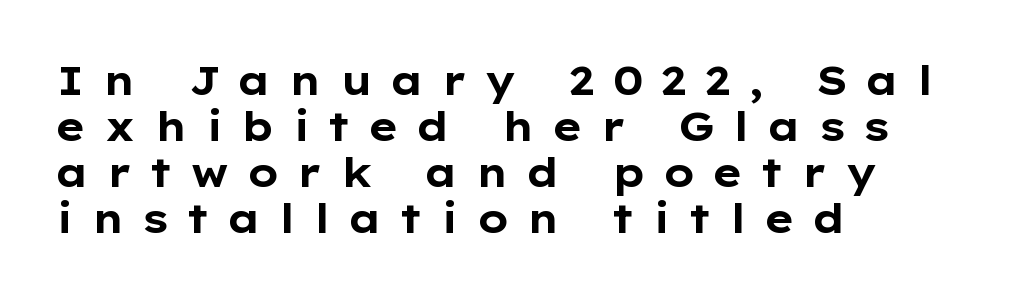
Emphasis by weight is at full strength: bold. Very little white space separates one row of letters from the next. Honestly, the letter spacing is so wide it's the main thing you notice. The type family on display is of the sans-serif kind. Teacher's note: observe the even left margin — that is flush-left alignment. Here the designer chose a conventional face with non-uniform glyph widths.
